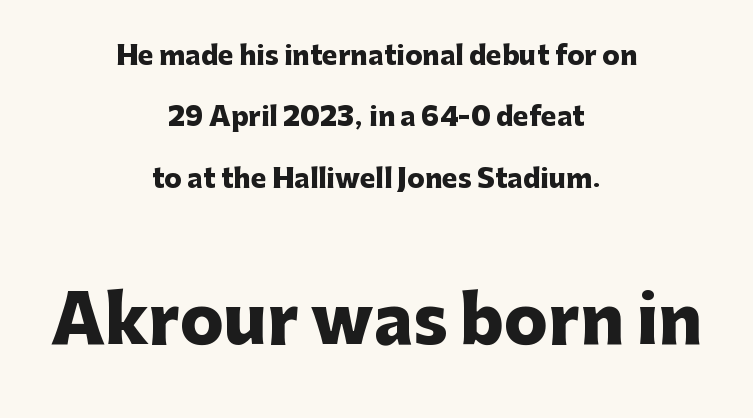
{"serif": "no", "italic": "no", "bold": "yes", "weight": "heavy", "width": "normal", "stroke_contrast": "low", "x_height": "medium", "monospaced": "no", "underline": "no", "align": "center", "line_spacing": "loose", "line_spacing_ratio": 2.36, "letter_spacing": "normal", "letter_spacing_em": 0.0, "larger_block": "second", "size_ratio": 2.5, "glyph_px": 65}
